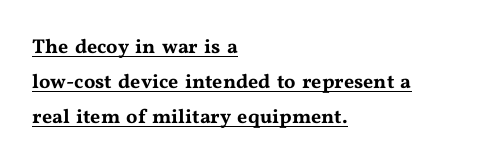
The image shows 20 px text type, upright; set left-aligned, line spacing 1.75x, normal letter spacing, underlined.
